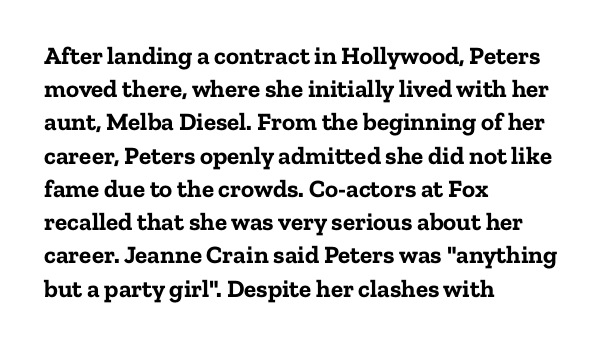
Q: Is the text bold? A: Yes.
Q: Is the text italic (slanted)? A: No, it is upright.
Q: Is the text underlined? A: No.
Q: How is the paragraph aligned? A: Left-aligned.
Q: Is the spacing between letters normal or unusually wide? A: Normal.
Q: Is the spacing between lines tight, normal or loose? A: Normal.
